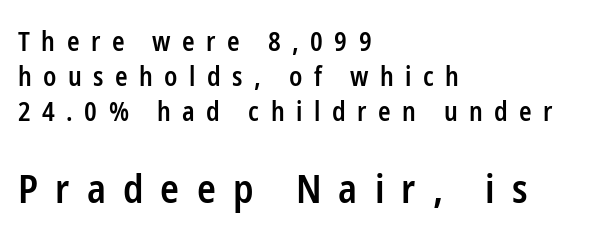
The image shows 39 px semibold, condensed sans-serif type, upright; set left-aligned, normal line spacing (1.34x), unusually wide letter spacing (+0.44 em), not underlined; the second (bottom) block is 1.5x larger; low stroke contrast and a medium x-height.
